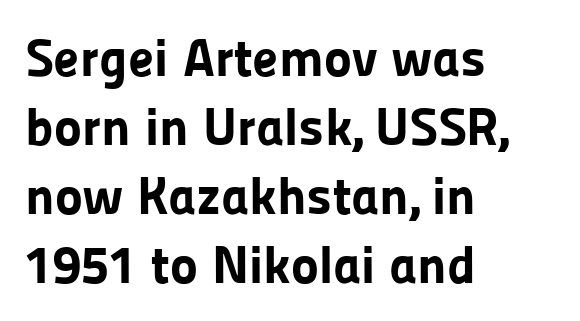
Each letter's strokes conclude bluntly, with no projecting serifs. This sample has the flowing, uneven cadence of proportional lettering. Is there any slant? The stems are plumb. How heavy is the stroke? Heavy — this is a bold. Is there much room between lines? A standard amount, neither cramped nor airy.
